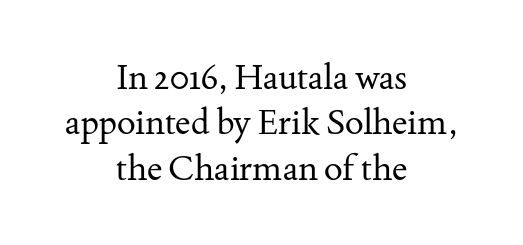
No italicization has been applied; the sample stays upright. Think standard paragraph weight, or any step lighter than that. The glyphs in this specimen are seriffed. Caption: multi-line text, centered on the measure. The letterforms sit shoulder to shoulder at normal distance.
